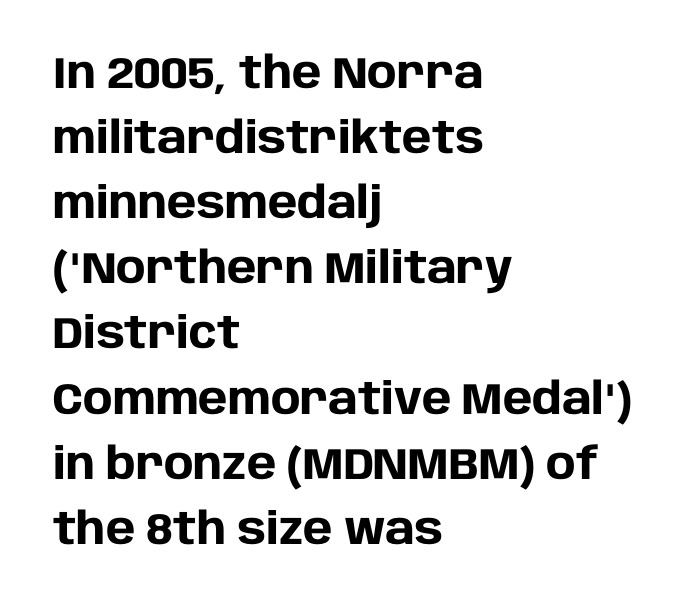
{"serif": "no", "italic": "no", "bold": "yes", "weight": "heavy", "width": "normal", "stroke_contrast": "low", "x_height": "large", "monospaced": "no", "underline": "no", "align": "left", "line_spacing": "normal", "line_spacing_ratio": 1.48, "letter_spacing": "normal", "letter_spacing_em": 0.0, "glyph_px": 44}
